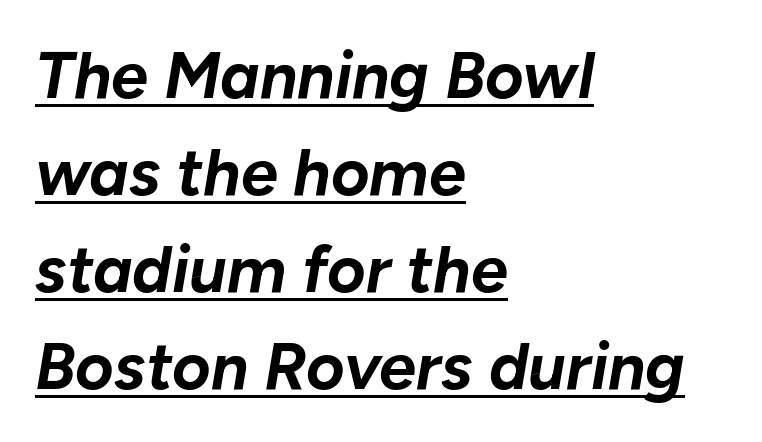
{"italic": "yes", "lean": "right", "slant_degrees": 10, "bold": "yes", "weight": "bold", "width": "normal", "stroke_contrast": "low", "x_height": "medium", "monospaced": "no", "underline": "yes", "align": "left", "line_spacing": "normal", "line_spacing_ratio": 1.47, "letter_spacing": "normal", "letter_spacing_em": 0.0, "glyph_px": 66}
